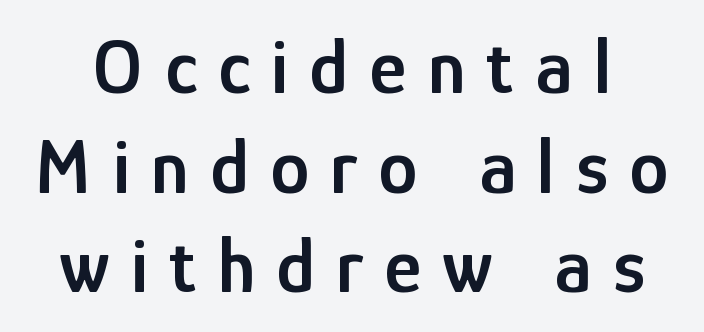
Q: Is the text bold? A: Semi-bold.
Q: Is the text italic (slanted)? A: No, it is upright.
Q: Is the typeface a serif or a sans-serif typeface? A: Sans-serif.
Q: Is the text underlined? A: No.
Q: Is the spacing between letters normal or unusually wide? A: Unusually wide.
Q: Is the spacing between lines tight, normal or loose? A: Normal.
Q: Width (condensed, normal, or wide)? A: Condensed.
Q: Stroke contrast? A: Low.
Q: x-height? A: Medium.
Q: Monospaced? A: No.
